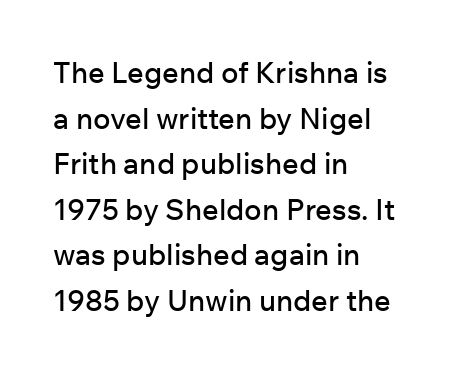
This sample keeps an unexceptional amount of space between lines. Posture: vertical. Looks like regular typesetting: each glyph gets only the width it needs. Descenders are the only things crossing below the line.
